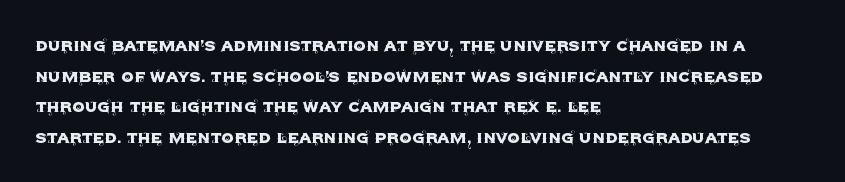
{"italic": "no", "underline": "no", "align": "left", "line_spacing": "normal", "line_spacing_ratio": 1.53, "letter_spacing": "normal", "letter_spacing_em": 0.0, "glyph_px": 20}
